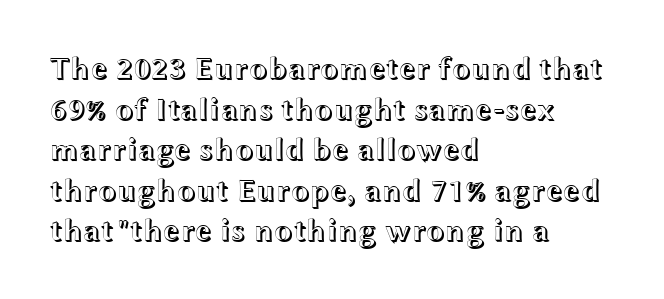
The image shows 31 px wide type, upright; set left-aligned, normal line spacing (1.31x), normal letter spacing, not underlined; a medium x-height.
